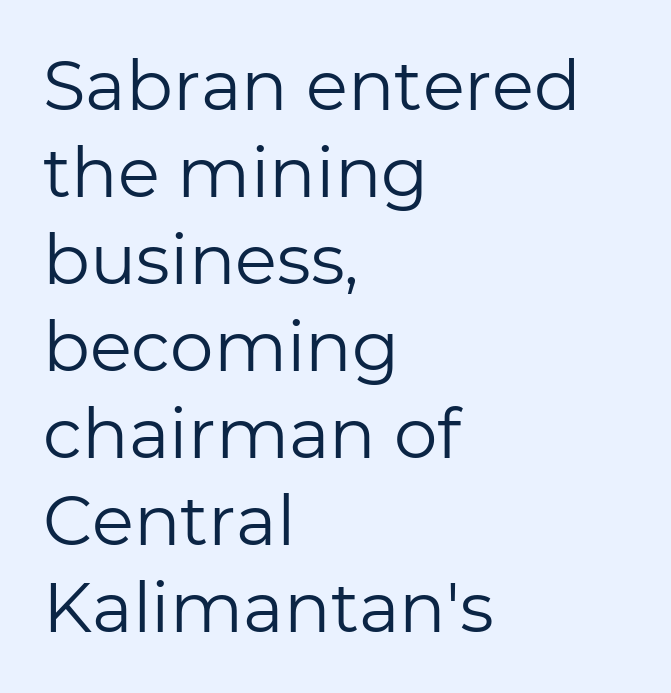
The image shows 69 px regular-weight sans-serif type, upright; set left-aligned, normal line spacing (1.26x), normal letter spacing, not underlined; low stroke contrast and a medium x-height.
